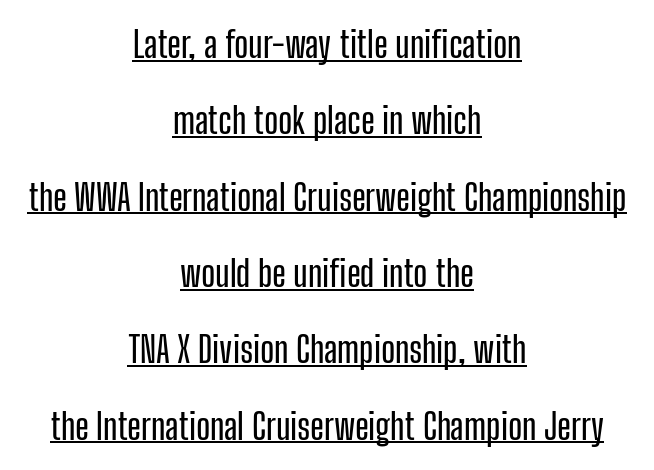
{"serif": "no", "italic": "no", "width": "condensed", "stroke_contrast": "low", "x_height": "medium", "monospaced": "no", "underline": "yes", "align": "center", "line_spacing": "loose", "line_spacing_ratio": 2.12, "letter_spacing": "normal", "letter_spacing_em": 0.0, "glyph_px": 36}
